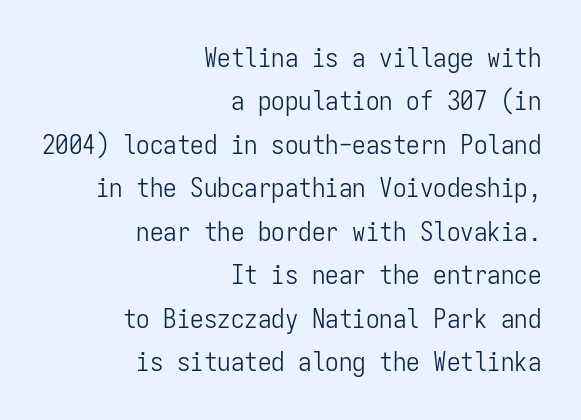
Q: Is the text bold? A: No.
Q: Is the text italic (slanted)? A: No, it is upright.
Q: Is the text underlined? A: No.
Q: How is the paragraph aligned? A: Right-aligned.
Q: Is the spacing between letters normal or unusually wide? A: Normal.
Q: Is the spacing between lines tight, normal or loose? A: Normal.
